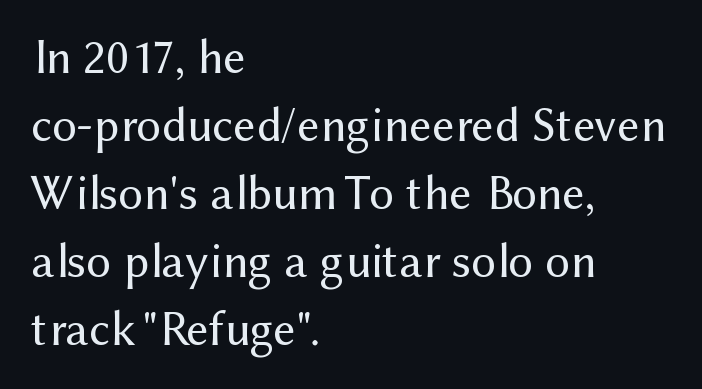
The image shows 49 px regular-weight sans-serif type, upright; set left-aligned, normal line spacing (1.39x), normal letter spacing, not underlined; medium stroke contrast and a medium x-height.
